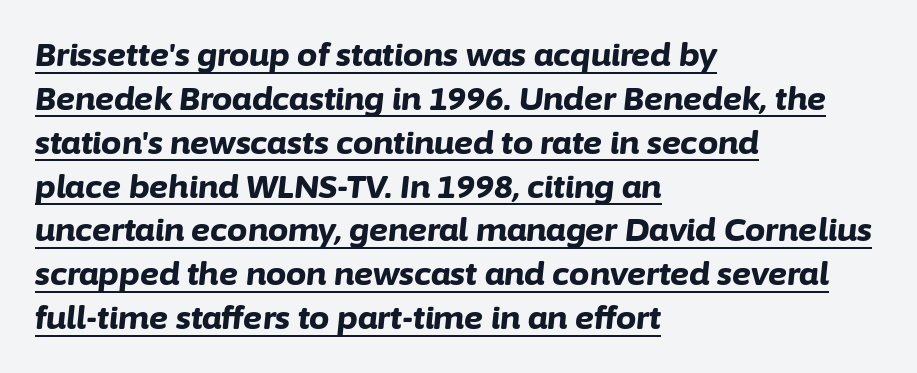
The image shows 32 px bold type, italic (leaning right); set left-aligned, normal line spacing (1.37x), normal letter spacing, underlined; low stroke contrast and a medium x-height.
